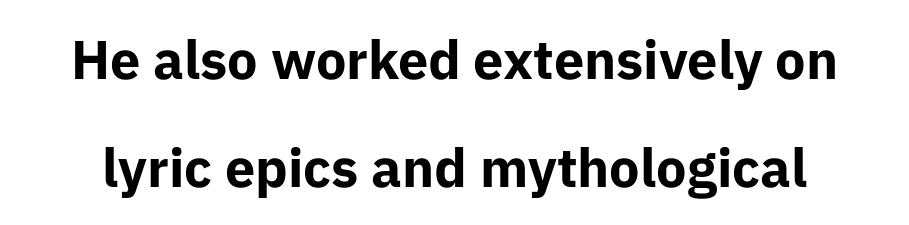
The image shows 54 px bold sans-serif type, upright; set loose line spacing (2.0x), normal letter spacing, not underlined; low stroke contrast and a medium x-height.
